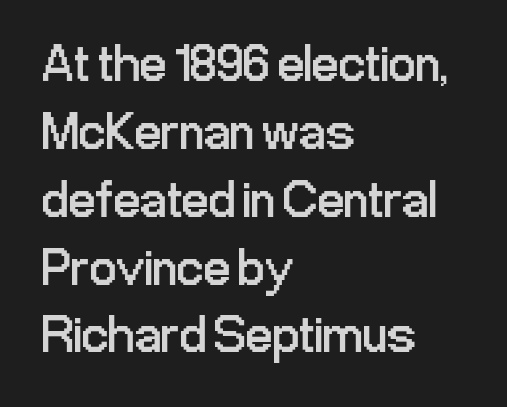
Q: Is the text bold? A: No.
Q: Is the text italic (slanted)? A: No, it is upright.
Q: Is the typeface a serif or a sans-serif typeface? A: Sans-serif.
Q: Is the text underlined? A: No.
Q: How is the paragraph aligned? A: Left-aligned.
Q: Is the spacing between letters normal or unusually wide? A: Normal.
Q: Is the spacing between lines tight, normal or loose? A: Normal.
Q: Width (condensed, normal, or wide)? A: Condensed.
Q: Stroke contrast? A: Low.
Q: x-height? A: Medium.
Q: Monospaced? A: No.
